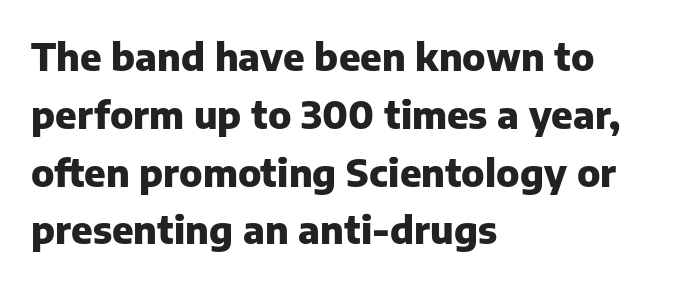
These lines are set flush left with a ragged right edge. The foot of each line stays bare and open. The lettering stays uniformly vertical, giving the passage a roman look. The leading is moderate, giving the passage an even texture.
